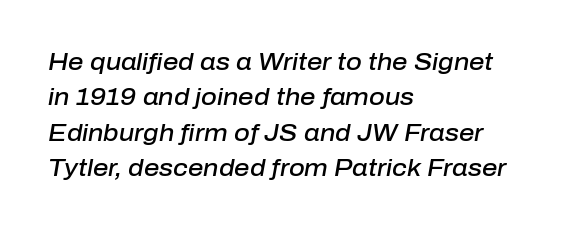
Q: Is the text bold? A: Semi-bold.
Q: Is the text italic (slanted)? A: Yes, it leans right by about 10 degrees.
Q: Is the text underlined? A: No.
Q: How is the paragraph aligned? A: Left-aligned.
Q: Is the spacing between letters normal or unusually wide? A: Normal.
Q: Is the spacing between lines tight, normal or loose? A: Normal.
